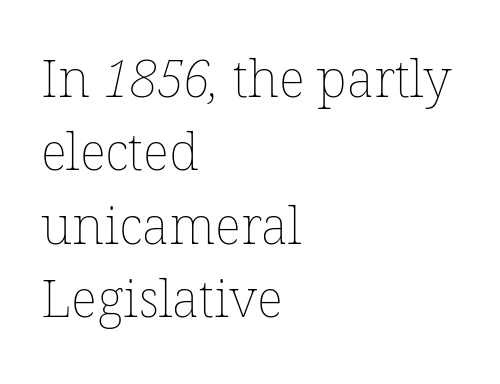
On a weight scale, this lands at 450 or below. Is this a fixed-width face? No — the glyphs have proportional, varying widths. Students, note that the glyphs here touch the page at normal intervals. This block has exactly the height ordinary leading produces. Quick note: underline off.
